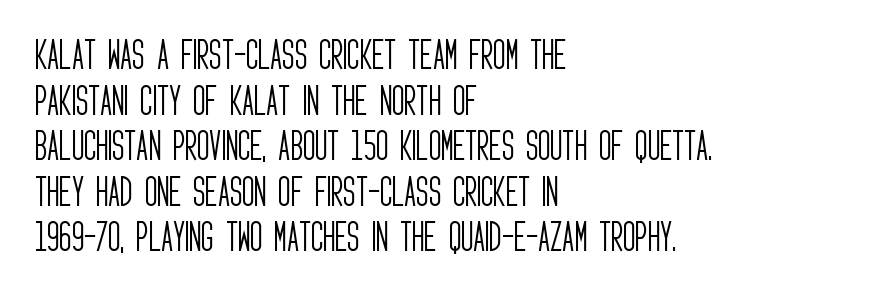
This block has exactly the height ordinary leading produces. Looks like regular typesetting: each glyph gets only the width it needs. In terms of letterform style, serifs are entirely absent. The font sits on the lighter half of the weight spectrum, regular included. Line beginnings align vertically; line endings do not. Descenders hang freely into open space.
